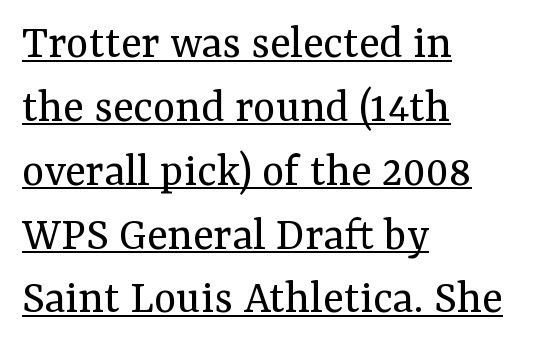
{"serif": "yes", "italic": "no", "bold": "no", "weight": "regular", "width": "normal", "stroke_contrast": "medium", "x_height": "medium", "monospaced": "no", "underline": "yes", "align": "left", "line_spacing": "normal", "line_spacing_ratio": 1.33, "letter_spacing": "normal", "letter_spacing_em": 0.0, "glyph_px": 48}
